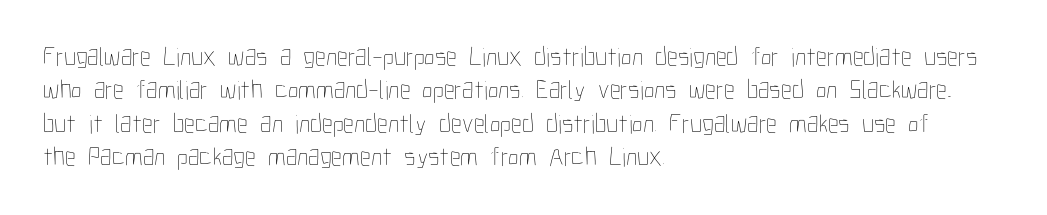
Q: Is the text bold? A: No.
Q: Is the text italic (slanted)? A: No, it is upright.
Q: Is the text underlined? A: No.
Q: How is the paragraph aligned? A: Left-aligned.
Q: Is the spacing between letters normal or unusually wide? A: Normal.
